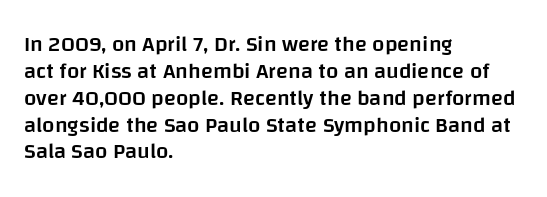
Q: Is the text bold? A: Semi-bold.
Q: Is the text italic (slanted)? A: No, it is upright.
Q: Is the text underlined? A: No.
Q: How is the paragraph aligned? A: Left-aligned.
Q: Is the spacing between letters normal or unusually wide? A: Normal.
